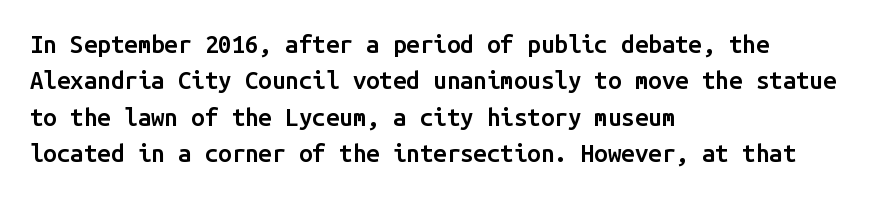
These lines keep a tight, regular rhythm from letter to letter. The foot of each line stays bare and open. The rag falls on the right side of this text block. The designer left line spacing at the default.
